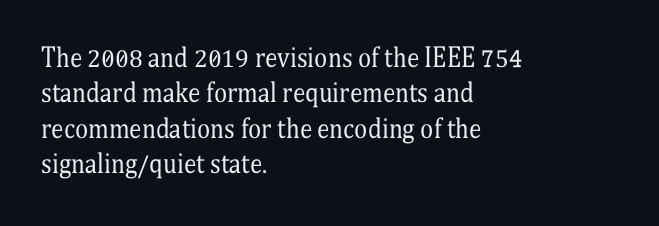
The image shows 25 px text type, upright; set left-aligned, normal line spacing (1.42x), normal letter spacing, not underlined.
